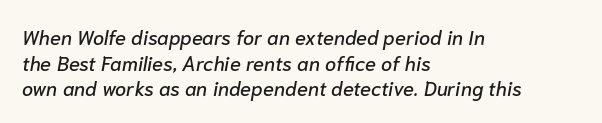
The image shows 20 px text type, italic (leaning right); set left-aligned, normal line spacing (1.28x), normal letter spacing, not underlined.
